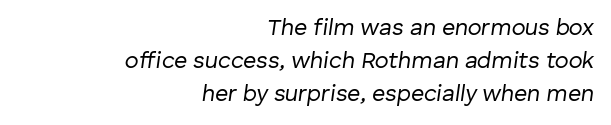
{"italic": "yes", "lean": "right", "slant_degrees": 8, "bold": "no", "underline": "no", "align": "right", "line_spacing": "normal", "line_spacing_ratio": 1.44, "letter_spacing": "normal", "letter_spacing_em": 0.0, "glyph_px": 23}
